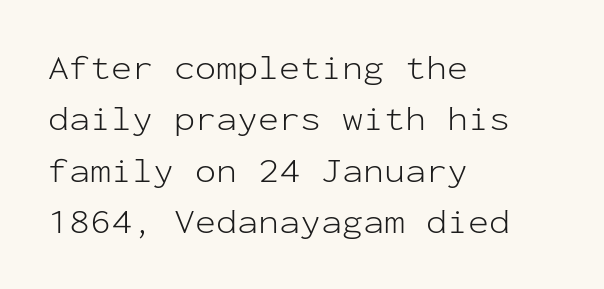
Q: Is the text bold? A: No.
Q: Is the text italic (slanted)? A: No, it is upright.
Q: Is the typeface a serif or a sans-serif typeface? A: Sans-serif.
Q: Is the text underlined? A: No.
Q: How is the paragraph aligned? A: Left-aligned.
Q: Is the spacing between letters normal or unusually wide? A: Normal.
Q: Is the spacing between lines tight, normal or loose? A: Normal.
Q: Width (condensed, normal, or wide)? A: Normal.
Q: Stroke contrast? A: Low.
Q: x-height? A: Medium.
Q: Monospaced? A: Yes.
